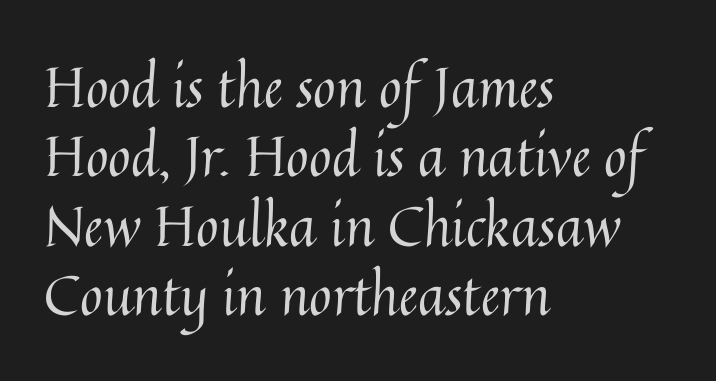
{"bold": "no", "weight": "regular", "width": "normal", "stroke_contrast": "medium", "x_height": "medium", "monospaced": "no", "underline": "no", "align": "left", "line_spacing": "normal", "line_spacing_ratio": 1.26, "letter_spacing": "normal", "letter_spacing_em": 0.0, "glyph_px": 55}
